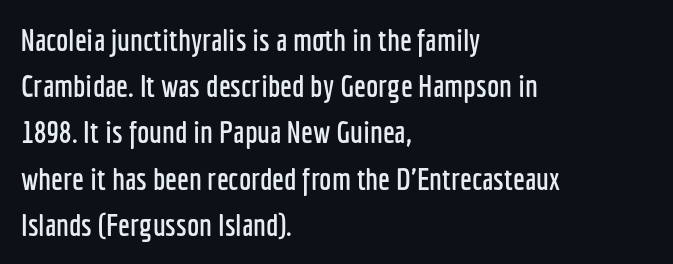
Q: Is the text italic (slanted)? A: No, it is upright.
Q: Is the typeface a serif or a sans-serif typeface? A: Sans-serif.
Q: Is the text underlined? A: No.
Q: How is the paragraph aligned? A: Left-aligned.
Q: Is the spacing between letters normal or unusually wide? A: Normal.
Q: Is the spacing between lines tight, normal or loose? A: Normal.
Q: Width (condensed, normal, or wide)? A: Condensed.
Q: Stroke contrast? A: Low.
Q: x-height? A: Medium.
Q: Monospaced? A: No.
